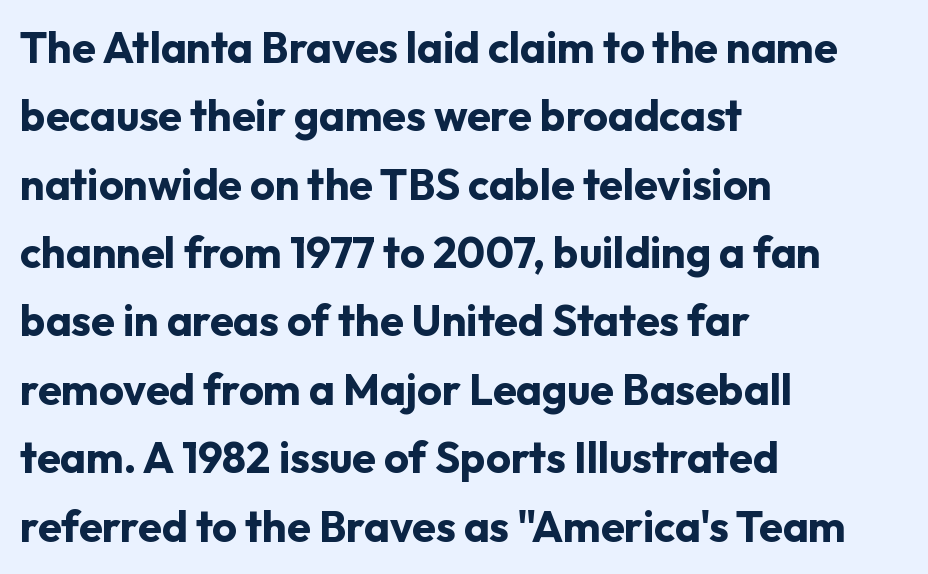
Stroke terminals: plain, sans-serif. This sample has the flowing, uneven cadence of proportional lettering. Which margin do the lines hug? The left one — the right edge is uneven. Tracking value appears to be zero — textbook default spacing.
